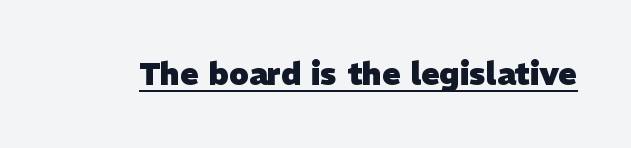
The image shows 31 px heavy sans-serif type; set normal letter spacing, underlined; low stroke contrast and a medium x-height.
